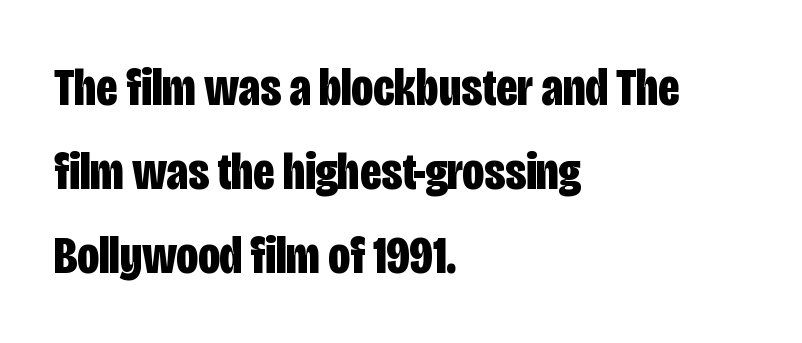
This is heavy type, rendered in bold. This rendering uses left alignment, leaving the right contour irregular. Caption: standard tracking, unaltered. Upright lettering throughout.
